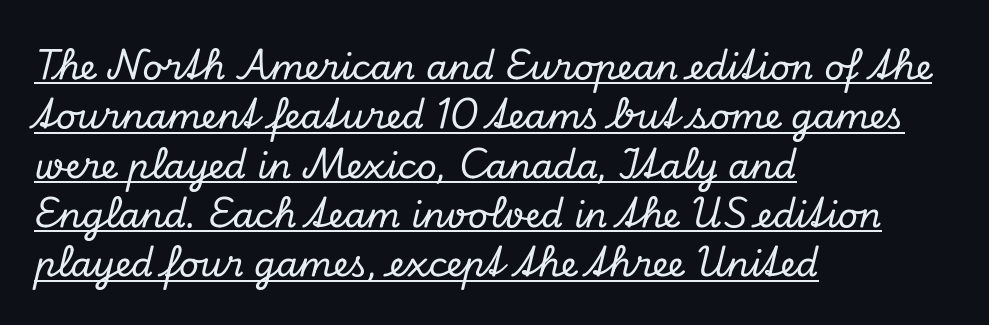
The image shows 35 px serif type, italic (leaning right); set left-aligned, normal line spacing (1.41x), normal letter spacing, underlined; low stroke contrast and a small x-height.
